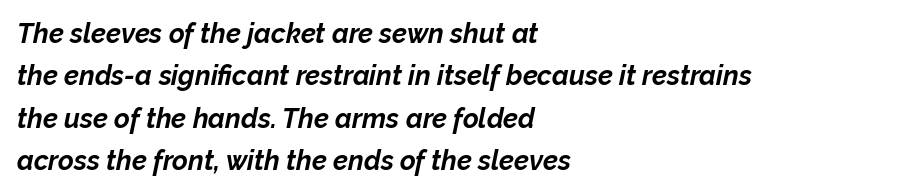
Q: Is the text bold? A: Yes.
Q: Is the text italic (slanted)? A: Yes, it leans right by about 12 degrees.
Q: Is the text underlined? A: No.
Q: How is the paragraph aligned? A: Left-aligned.
Q: Is the spacing between letters normal or unusually wide? A: Normal.
Q: Is the spacing between lines tight, normal or loose? A: Normal.
